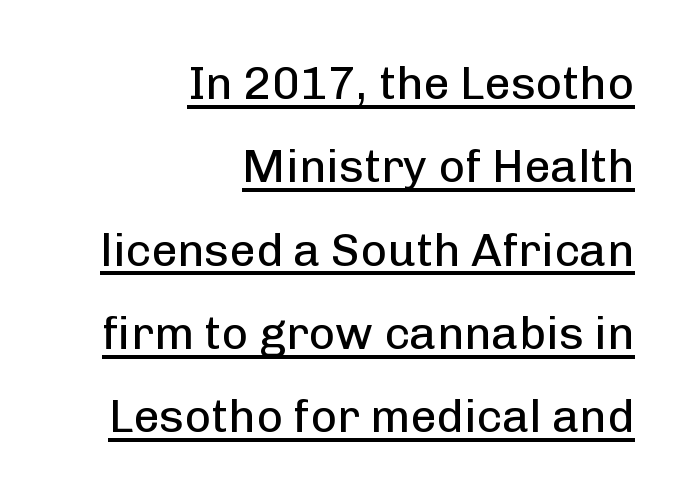
{"serif": "no", "italic": "no", "bold": "no", "weight": "regular", "width": "normal", "stroke_contrast": "low", "x_height": "medium", "monospaced": "no", "underline": "yes", "align": "right", "line_spacing_ratio": 1.81, "letter_spacing": "normal", "letter_spacing_em": 0.0, "glyph_px": 46}
